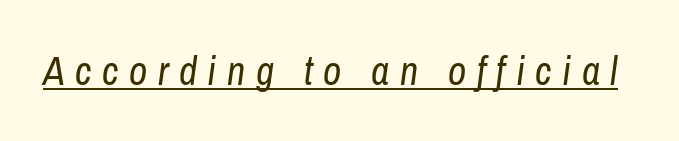
Think standard paragraph weight, or any step lighter than that. Spacing verdict: proportional, widths tailored to each character. Does extra space separate the letters? Yes, quite a lot of it. Looks like someone drew a line under every word here.
